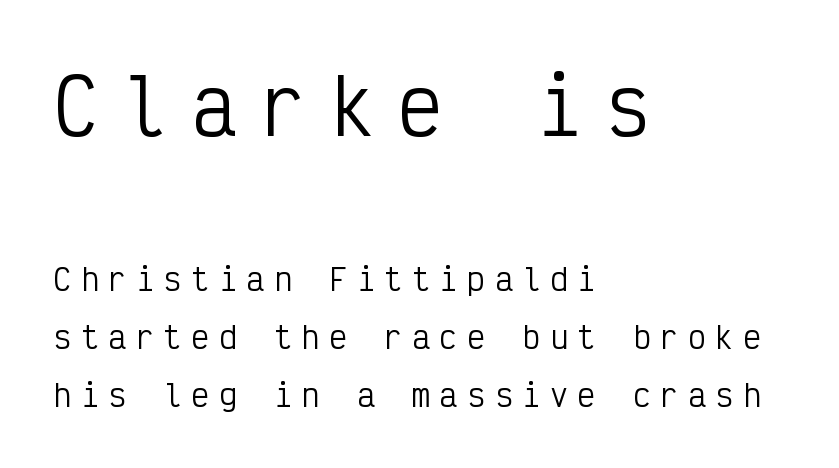
Ordinary non-slanted type is in use. The tracking reads as deliberately expanded to a designer's eye. Interline gaps are noticeably wide in this sample. The letters march in equal steps, a hallmark of fixed-pitch type. The lines are quadded left.
